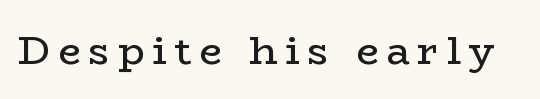
{"serif": "yes", "italic": "no", "bold": "no", "weight": "regular", "width": "wide", "stroke_contrast": "low", "x_height": "medium", "monospaced": "no", "underline": "no", "glyph_px": 40}
